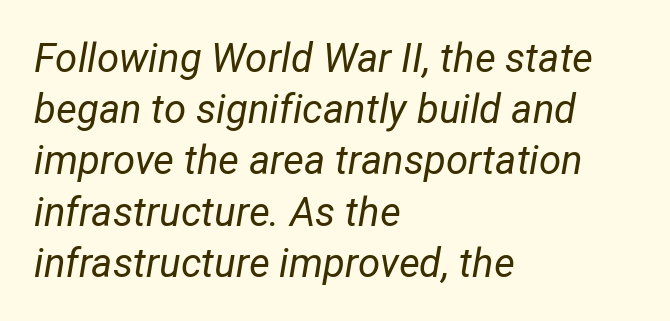
The image shows 40 px regular-weight type, italic (leaning right); set left-aligned, normal line spacing (1.28x), normal letter spacing, not underlined; low stroke contrast and a medium x-height.
